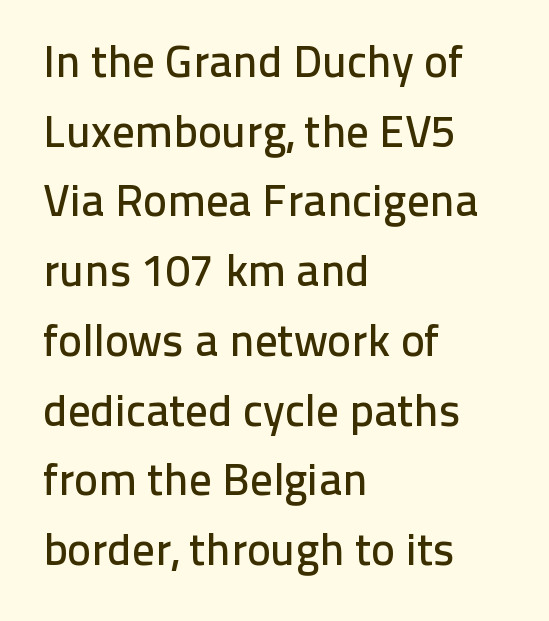
This sample has the flowing, uneven cadence of proportional lettering. Typographically, this falls in the sans-serif category. Regular leading. The axis of the letterforms is exactly vertical. The text block is weighted toward the left margin, trailing off unevenly rightward. A typesetter would call this zero additional tracking.
